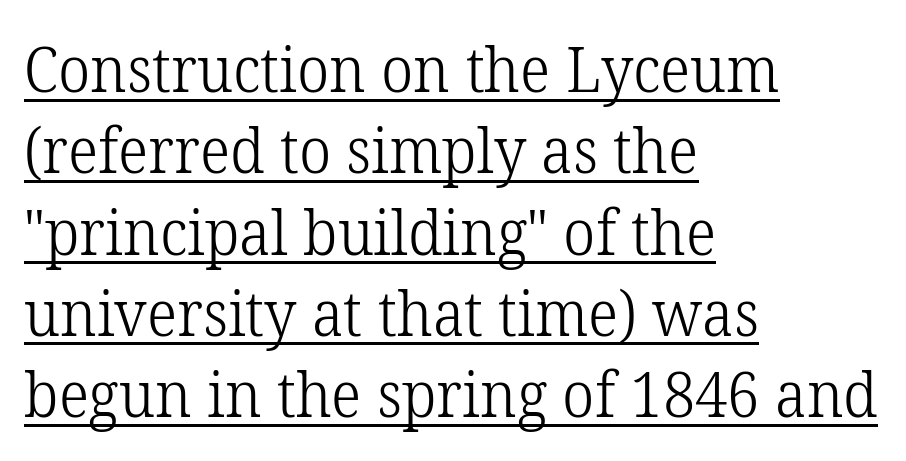
Does a line run under the words? Yes, clearly. These lines are set flush left with a ragged right edge. These lines keep a tight, regular rhythm from letter to letter. The rendering shows small feet on the letterforms — a serif design.
